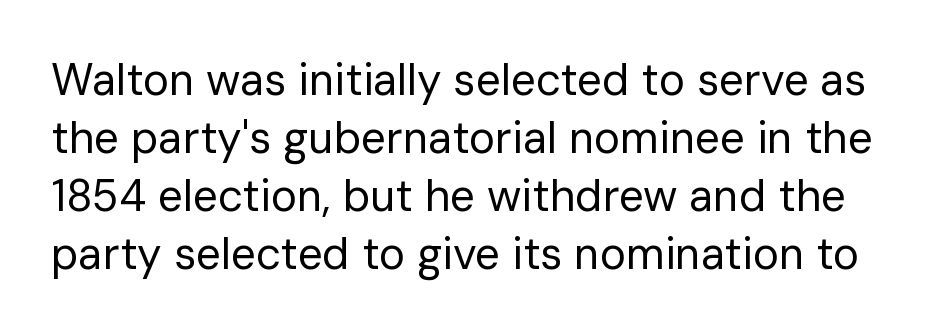
The image shows 44 px regular-weight sans-serif type, upright; set normal line spacing (1.32x), normal letter spacing, not underlined; low stroke contrast and a medium x-height.
